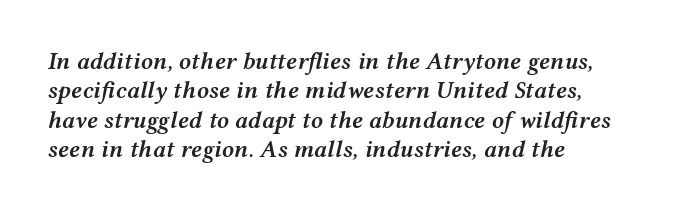
The image shows 24 px text type, italic (leaning right); set left-aligned, line spacing 1.22x, normal letter spacing, not underlined.
